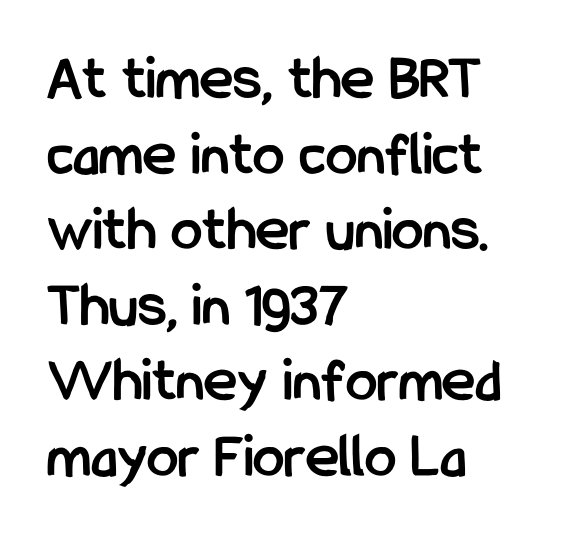
{"serif": "no", "italic": "no", "bold": "yes", "weight": "semibold", "width": "condensed", "stroke_contrast": "low", "x_height": "medium", "monospaced": "no", "underline": "no", "align": "left", "line_spacing_ratio": 1.2, "letter_spacing": "normal", "letter_spacing_em": 0.0, "glyph_px": 63}
